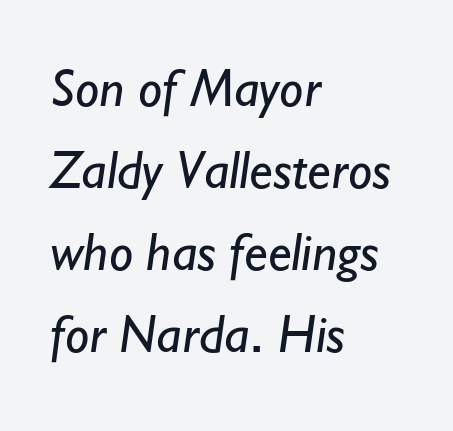
Q: Is the text bold? A: No.
Q: Is the typeface a serif or a sans-serif typeface? A: Sans-serif.
Q: Is the text underlined? A: No.
Q: How is the paragraph aligned? A: Left-aligned.
Q: Is the spacing between letters normal or unusually wide? A: Normal.
Q: Is the spacing between lines tight, normal or loose? A: Normal.
Q: Width (condensed, normal, or wide)? A: Normal.
Q: Stroke contrast? A: Low.
Q: x-height? A: Small.
Q: Monospaced? A: No.
